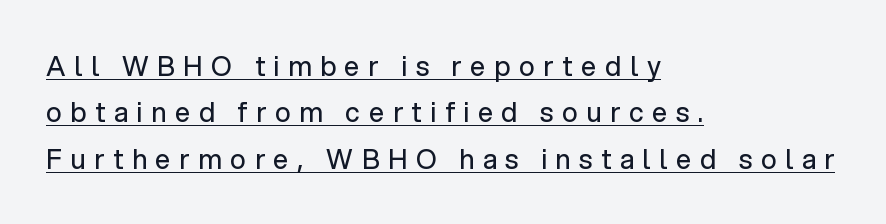
{"italic": "no", "bold": "no", "underline": "yes", "align": "left", "line_spacing_ratio": 1.72, "letter_spacing": "wide", "letter_spacing_em": 0.32, "glyph_px": 27}
